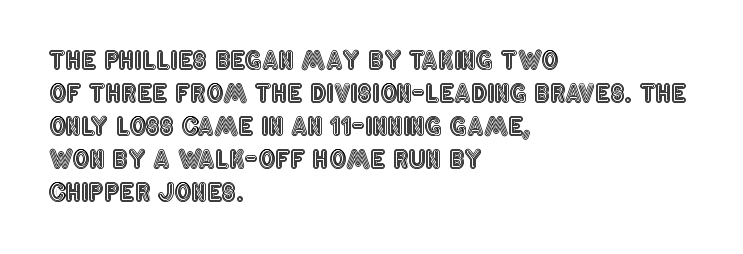
Q: Is the text italic (slanted)? A: No, it is upright.
Q: Is the text underlined? A: No.
Q: How is the paragraph aligned? A: Left-aligned.
Q: Is the spacing between letters normal or unusually wide? A: Normal.
Q: Is the spacing between lines tight, normal or loose? A: Normal.
